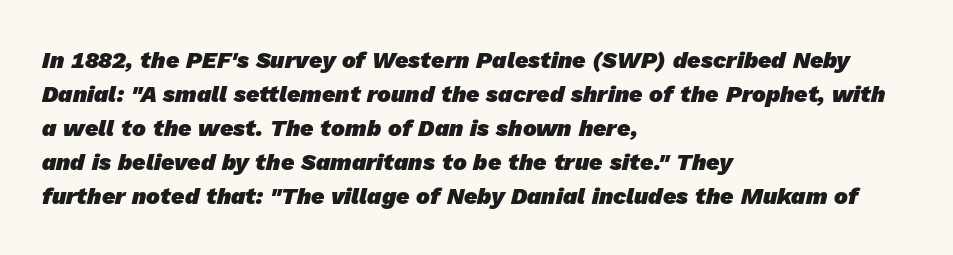
{"bold": "yes", "underline": "no", "align": "left", "line_spacing": "normal", "line_spacing_ratio": 1.48, "letter_spacing": "normal", "letter_spacing_em": 0.0, "glyph_px": 23}
